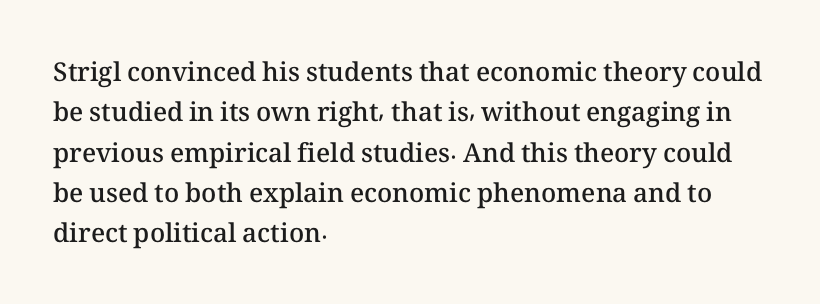
Q: Is the text bold? A: Semi-bold.
Q: Is the text italic (slanted)? A: No, it is upright.
Q: Is the text underlined? A: No.
Q: How is the paragraph aligned? A: Left-aligned.
Q: Is the spacing between letters normal or unusually wide? A: Normal.
Q: Is the spacing between lines tight, normal or loose? A: Normal.
